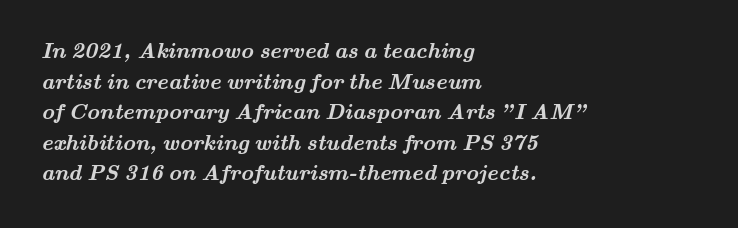
Which margin do the lines hug? The left one — the right edge is uneven. Default kerning and tracking; the words read as compact shapes. The foot of each line stays bare and open. Baseline-to-baseline distance is the conventional proportion of letter height.
